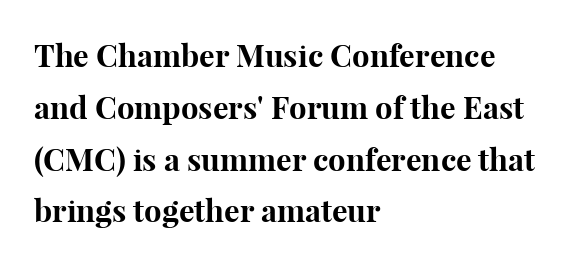
Q: Is the text bold? A: Yes.
Q: Is the text italic (slanted)? A: No, it is upright.
Q: Is the typeface a serif or a sans-serif typeface? A: Serif.
Q: Is the text underlined? A: No.
Q: How is the paragraph aligned? A: Left-aligned.
Q: Is the spacing between letters normal or unusually wide? A: Normal.
Q: Is the spacing between lines tight, normal or loose? A: Normal.
Q: Width (condensed, normal, or wide)? A: Normal.
Q: Stroke contrast? A: High.
Q: x-height? A: Medium.
Q: Monospaced? A: No.
